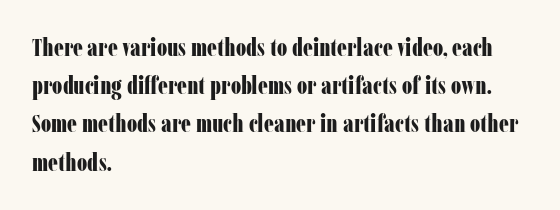
The image shows 25 px bold type, upright; set left-aligned, normal line spacing (1.53x), normal letter spacing, not underlined.
